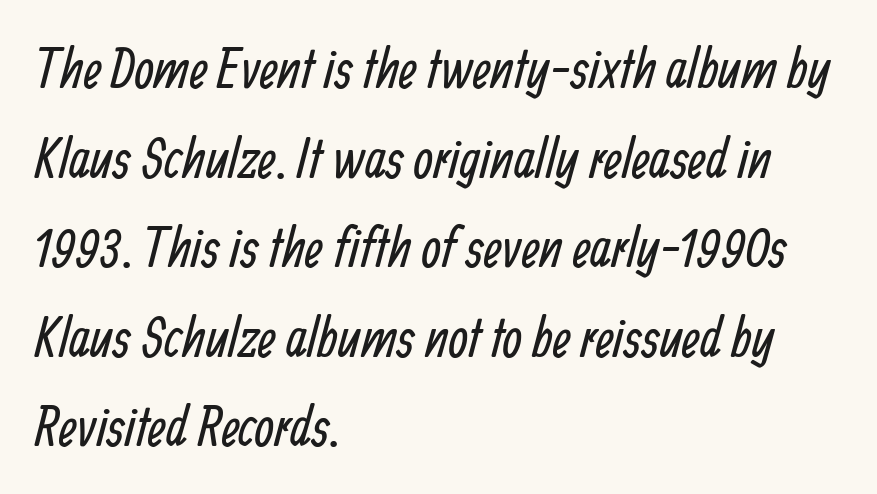
Varying glyph widths throughout — classic text-font behaviour. The specimen omits any rule beneath the text block's lines. The paragraph has a hard left edge and a soft right edge. You could call the tracking neutral — neither tight nor loose. Note: no serifs on the glyphs.
